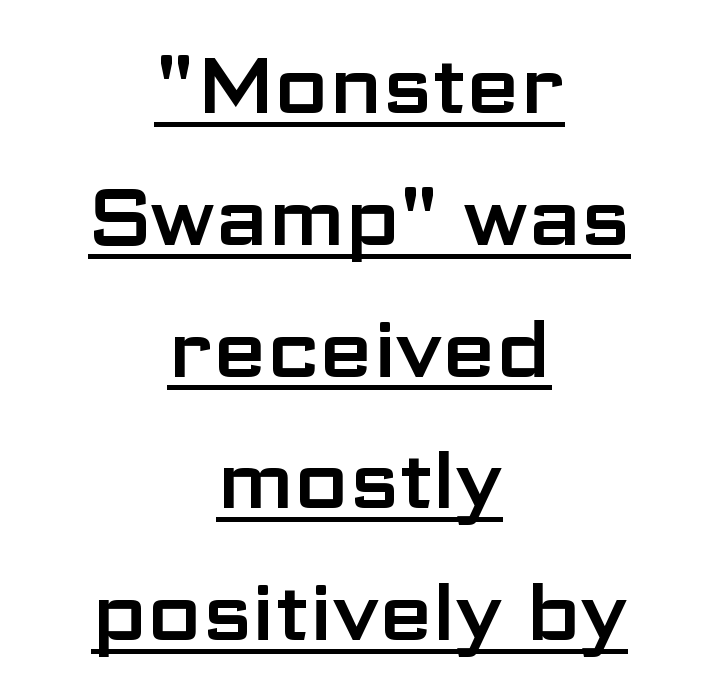
{"serif": "no", "italic": "no", "width": "wide", "stroke_contrast": "low", "x_height": "medium", "monospaced": "no", "underline": "yes", "align": "center", "line_spacing": "normal", "line_spacing_ratio": 1.69, "letter_spacing": "normal", "letter_spacing_em": 0.0, "glyph_px": 78}
